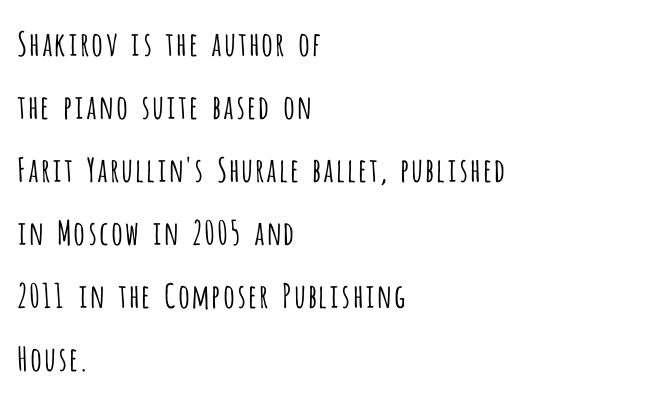
The image shows 33 px light, condensed sans-serif type, upright; set left-aligned, loose line spacing (1.91x), normal letter spacing, not underlined; low stroke contrast and a large x-height.
